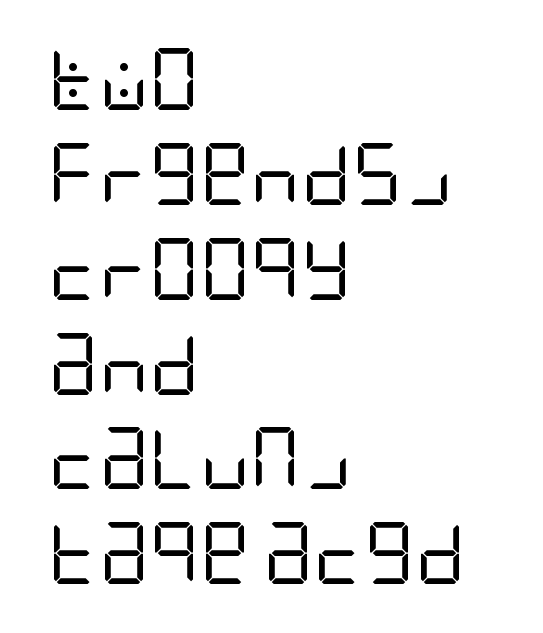
Q: Is the text bold? A: No.
Q: Is the text italic (slanted)? A: No, it is upright.
Q: Is the typeface a serif or a sans-serif typeface? A: Sans-serif.
Q: Is the text underlined? A: No.
Q: How is the paragraph aligned? A: Left-aligned.
Q: Is the spacing between letters normal or unusually wide? A: Normal.
Q: Is the spacing between lines tight, normal or loose? A: Normal.
Q: Width (condensed, normal, or wide)? A: Condensed.
Q: Stroke contrast? A: Low.
Q: x-height? A: Large.
